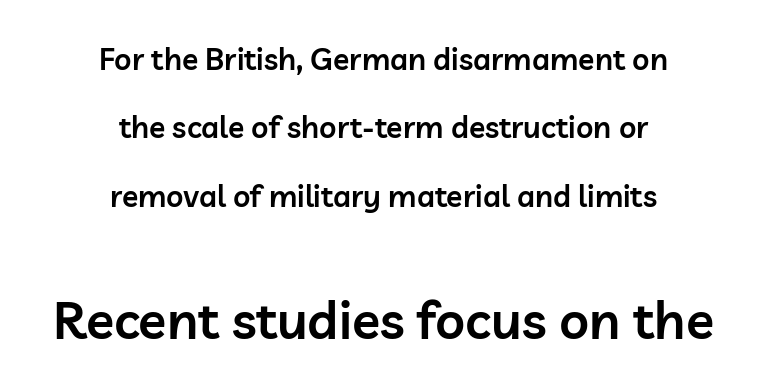
Varying glyph widths throughout — classic text-font behaviour. Nope, no serifs anywhere on these letters. The letters in the lower block stand taller than those in the block above. Decoration check: the copy has no underline. The lines are spread far apart with generous leading. This is moderately heavy type, rendered in semibold.
